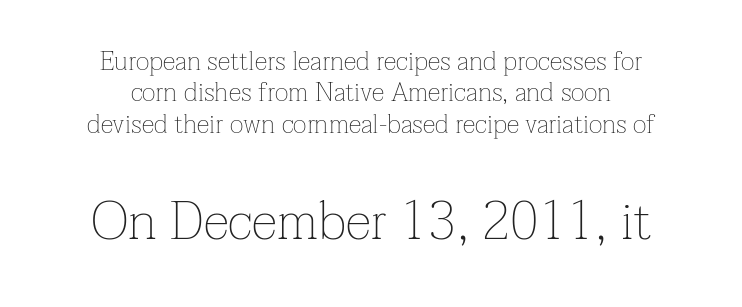
The image shows 53 px thin serif type, upright; set centered, line spacing 1.21x, normal letter spacing, not underlined; the second (bottom) block is 2.04x larger; low stroke contrast and a medium x-height.
